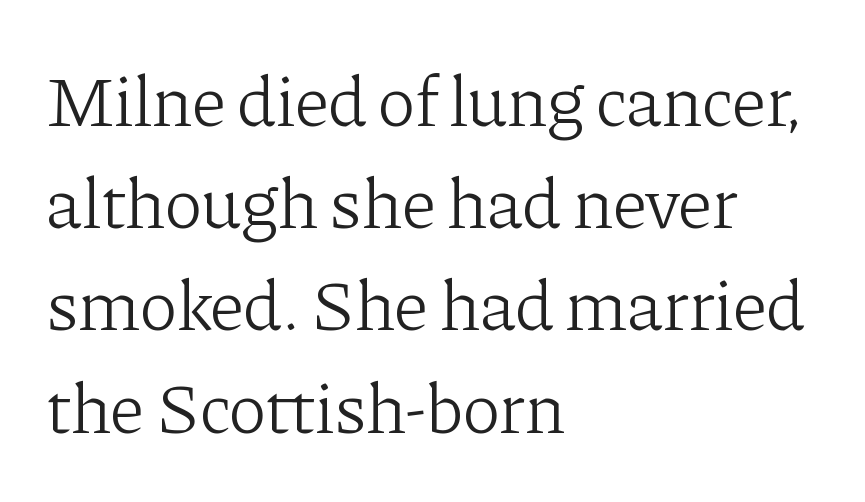
{"serif": "yes", "italic": "no", "bold": "no", "weight": "light", "width": "normal", "stroke_contrast": "low", "x_height": "medium", "monospaced": "no", "underline": "no", "align": "left", "line_spacing": "normal", "line_spacing_ratio": 1.42, "letter_spacing": "normal", "letter_spacing_em": 0.0, "glyph_px": 72}
